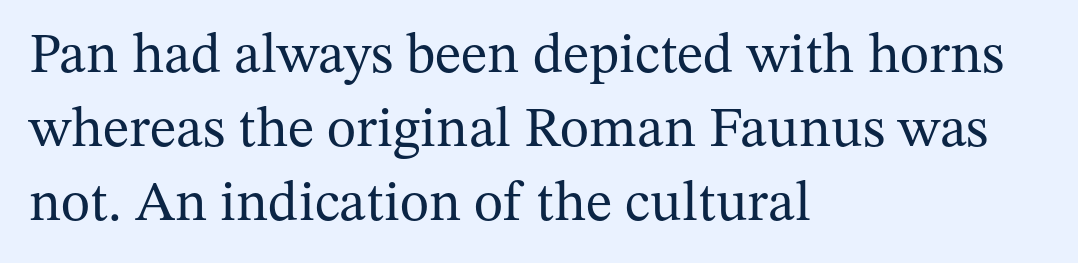
A typesetter would mark this as roman, not italic. No letter is thick-stroked: the sample isn't bold. Does the leading feel generous? No, just average. Spacing between characters is what you'd get straight out of the box. The letters advance in unequal steps, a hallmark of proportional type.
